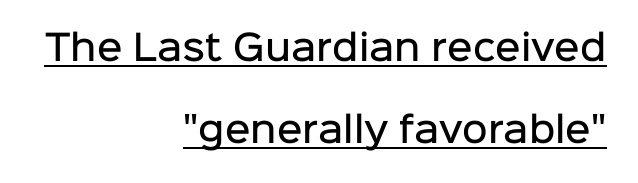
{"serif": "no", "italic": "no", "bold": "semi", "weight": "semibold", "width": "normal", "stroke_contrast": "low", "x_height": "medium", "monospaced": "no", "underline": "yes", "align": "right", "line_spacing": "loose", "line_spacing_ratio": 2.35, "letter_spacing": "normal", "letter_spacing_em": 0.0, "glyph_px": 35}
